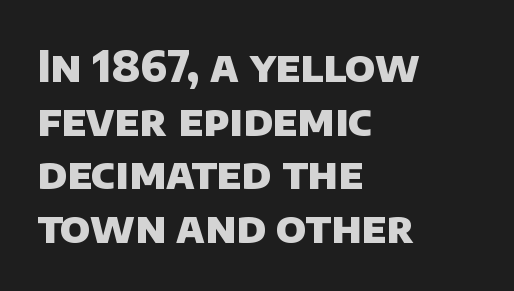
{"serif": "no", "bold": "yes", "weight": "heavy", "width": "normal", "stroke_contrast": "low", "x_height": "large", "monospaced": "no", "underline": "no", "align": "left", "line_spacing": "normal", "line_spacing_ratio": 1.25, "letter_spacing": "normal", "letter_spacing_em": 0.0, "glyph_px": 43}
